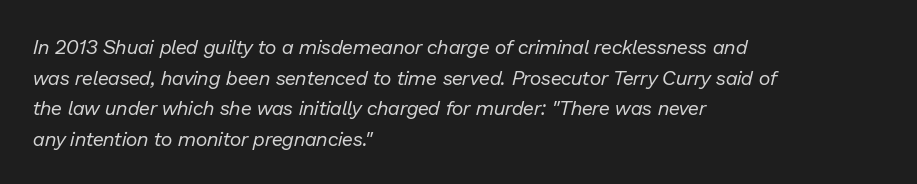
A classic flush-left, rag-right setting is used for this passage. Rows of type keep a routine distance in the vertical direction. The specimen reads as italic at a glance. The passage shown is not bold in any degree.
